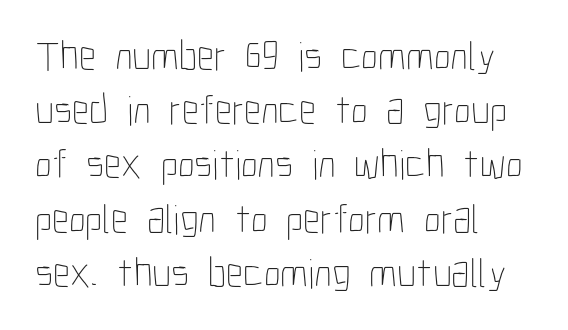
The image shows 42 px thin, condensed type, upright; set left-aligned, normal line spacing (1.29x), normal letter spacing, not underlined; low stroke contrast and a medium x-height.
